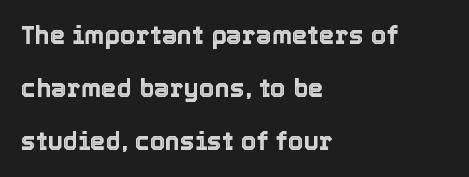
The image shows 25 px text type, upright; set left-aligned, loose line spacing (2.13x), normal letter spacing, not underlined.
